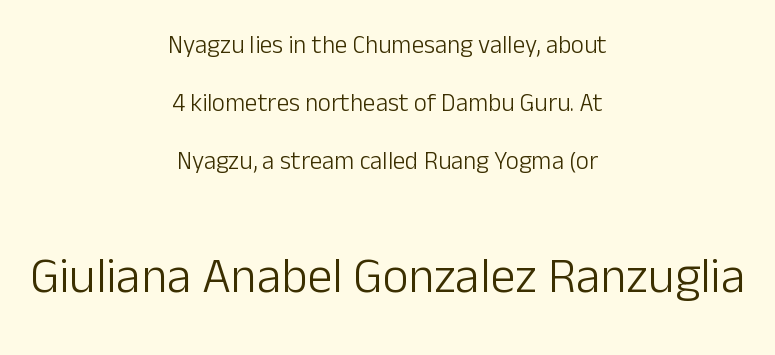
The image shows 50 px light sans-serif type, upright; set centered, loose line spacing (2.33x), normal letter spacing, not underlined; the second (bottom) block is 2.0x larger; low stroke contrast and a medium x-height.
